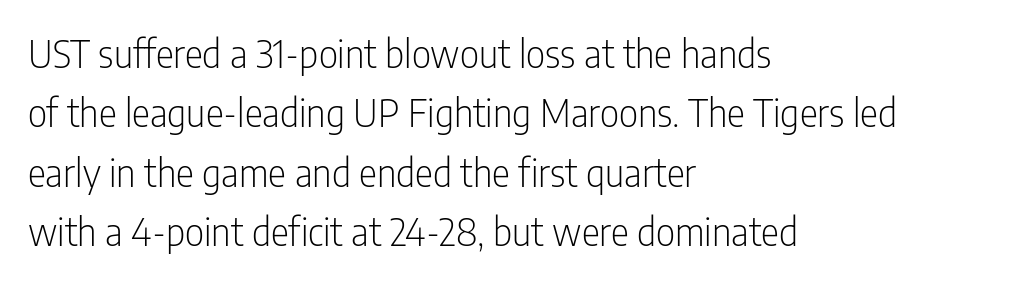
Q: Is the text bold? A: No.
Q: Is the text italic (slanted)? A: No, it is upright.
Q: Is the typeface a serif or a sans-serif typeface? A: Sans-serif.
Q: Is the text underlined? A: No.
Q: How is the paragraph aligned? A: Left-aligned.
Q: Is the spacing between letters normal or unusually wide? A: Normal.
Q: Is the spacing between lines tight, normal or loose? A: Normal.
Q: Width (condensed, normal, or wide)? A: Condensed.
Q: Stroke contrast? A: Low.
Q: x-height? A: Medium.
Q: Monospaced? A: No.
